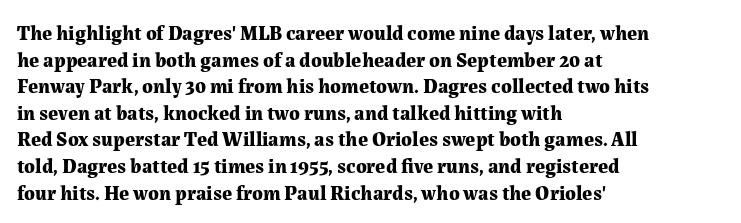
{"italic": "no", "bold": "yes", "underline": "no", "align": "left", "line_spacing": "normal", "line_spacing_ratio": 1.33, "letter_spacing": "normal", "letter_spacing_em": 0.0, "glyph_px": 20}
